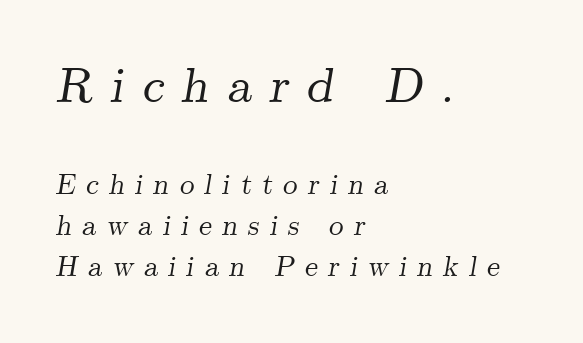
Q: Is the text italic (slanted)? A: Yes, it leans right by about 9 degrees.
Q: Is the typeface a serif or a sans-serif typeface? A: Serif.
Q: Is the text underlined? A: No.
Q: How is the paragraph aligned? A: Left-aligned.
Q: Is the spacing between letters normal or unusually wide? A: Unusually wide.
Q: Is the spacing between lines tight, normal or loose? A: Normal.
Q: Which block of text is set in a larger size, the first (top) or the second (bottom)? A: The first (top) one.
Q: Width (condensed, normal, or wide)? A: Normal.
Q: Stroke contrast? A: Medium.
Q: x-height? A: Small.
Q: Monospaced? A: No.
